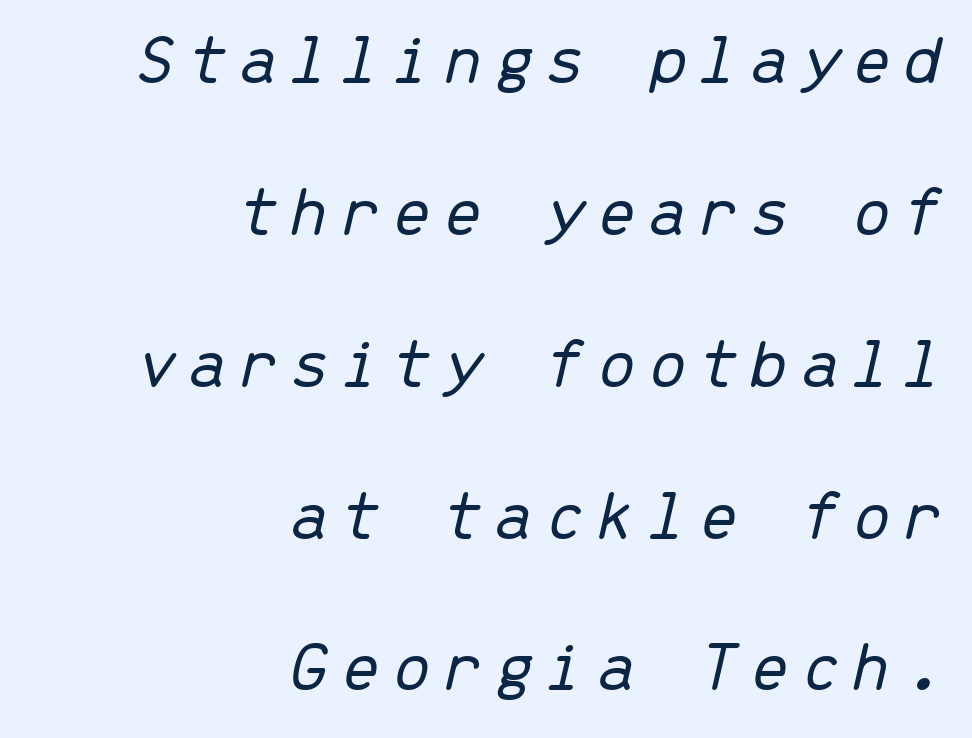
{"italic": "yes", "lean": "right", "slant_degrees": 13, "bold": "no", "weight": "light", "width": "normal", "stroke_contrast": "low", "x_height": "medium", "monospaced": "yes", "underline": "no", "align": "right", "line_spacing": "loose", "line_spacing_ratio": 2.08, "glyph_px": 73}
